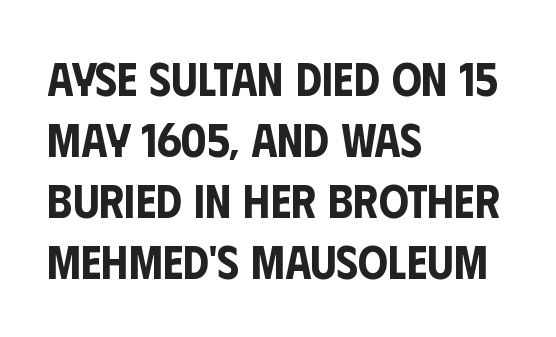
Q: Is the text italic (slanted)? A: No, it is upright.
Q: Is the typeface a serif or a sans-serif typeface? A: Sans-serif.
Q: Is the text underlined? A: No.
Q: How is the paragraph aligned? A: Left-aligned.
Q: Is the spacing between letters normal or unusually wide? A: Normal.
Q: Is the spacing between lines tight, normal or loose? A: Normal.
Q: Width (condensed, normal, or wide)? A: Condensed.
Q: Stroke contrast? A: Low.
Q: x-height? A: Large.
Q: Monospaced? A: No.
